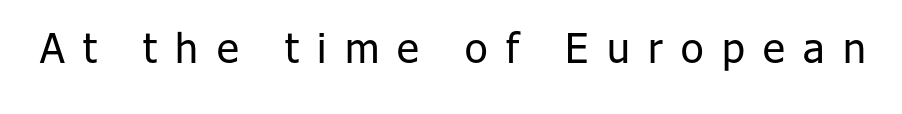
The image shows 41 px regular-weight sans-serif type, upright; set unusually wide letter spacing (+0.45 em), not underlined; low stroke contrast and a medium x-height.
